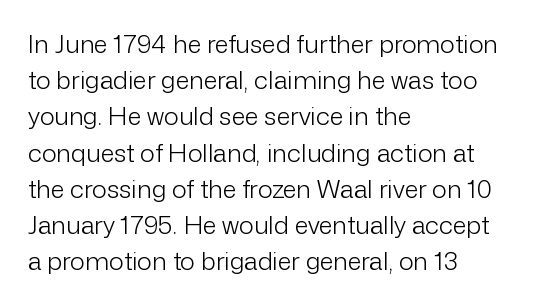
The image shows 25 px text type, upright; set left-aligned, normal line spacing (1.45x), normal letter spacing, not underlined.
